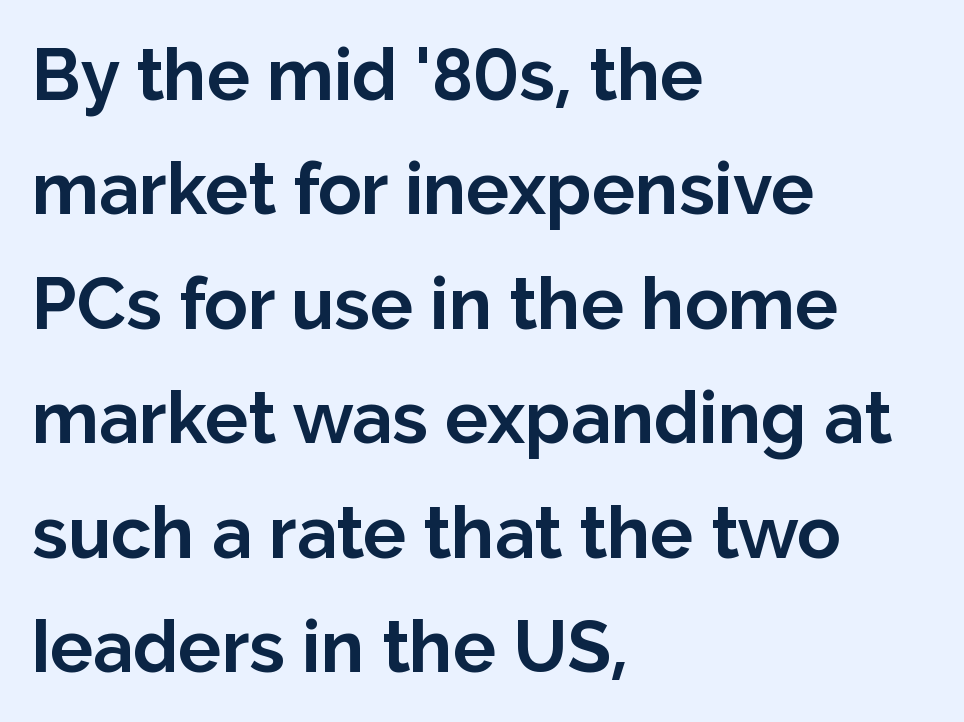
Q: Is the text bold? A: Yes.
Q: Is the text italic (slanted)? A: No, it is upright.
Q: Is the typeface a serif or a sans-serif typeface? A: Sans-serif.
Q: Is the text underlined? A: No.
Q: How is the paragraph aligned? A: Left-aligned.
Q: Is the spacing between letters normal or unusually wide? A: Normal.
Q: Is the spacing between lines tight, normal or loose? A: Normal.
Q: Width (condensed, normal, or wide)? A: Normal.
Q: Stroke contrast? A: Low.
Q: x-height? A: Medium.
Q: Monospaced? A: No.
